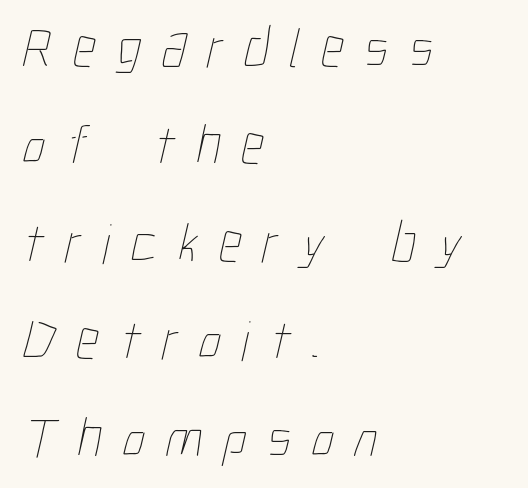
Ink coverage per letter is moderate at most. In CSS terms this would be text-align: left. The string is rendered with underlining switched off. The rendering uses natural spacing where letterforms have individual widths. Does extra space separate the letters? Yes, quite a lot of it.
